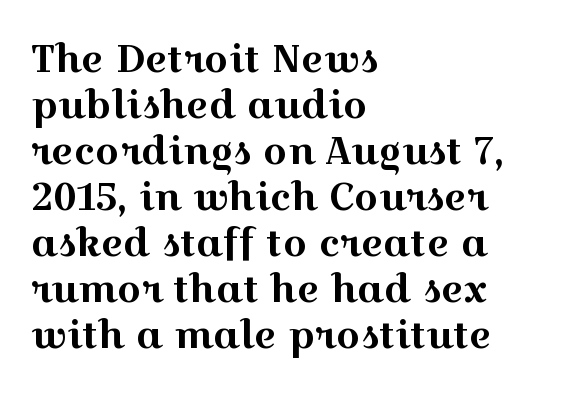
If you drew a line through each stem, it would be perfectly vertical. The face used here is proportionally spaced, like ordinary book or web type. Tracking here is standard; glyphs follow each other at the usual distance. Font category for this specimen: serif. Notice how the passage keeps a crisp vertical edge on the left only.
